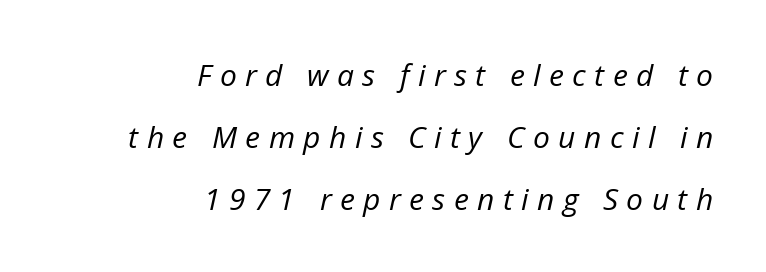
{"italic": "yes", "lean": "right", "slant_degrees": 12, "bold": "no", "weight": "regular", "width": "normal", "stroke_contrast": "low", "x_height": "medium", "monospaced": "no", "underline": "no", "align": "right", "line_spacing": "loose", "line_spacing_ratio": 2.06, "letter_spacing": "wide", "letter_spacing_em": 0.28, "glyph_px": 30}
